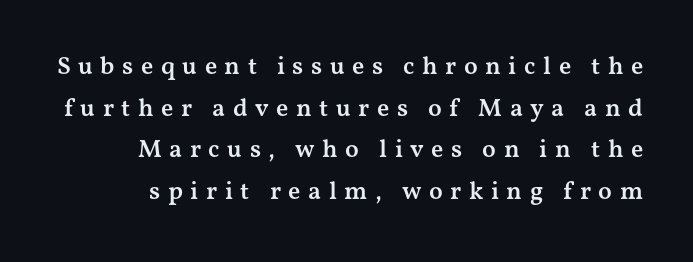
The image shows 25 px text type, upright; set normal line spacing (1.67x), unusually wide letter spacing (+0.3 em), not underlined.
